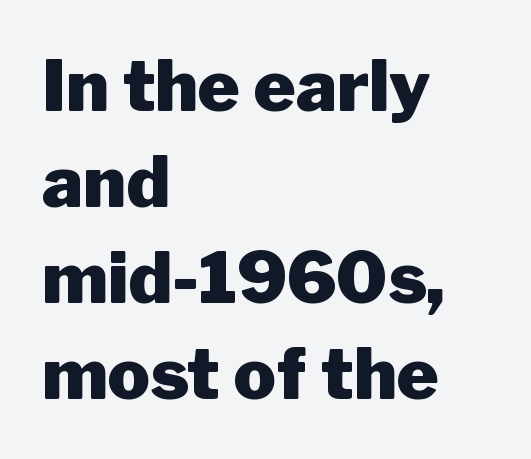
The image shows 71 px heavy sans-serif type, upright; set left-aligned, normal line spacing (1.35x), normal letter spacing, not underlined; low stroke contrast and a medium x-height.
